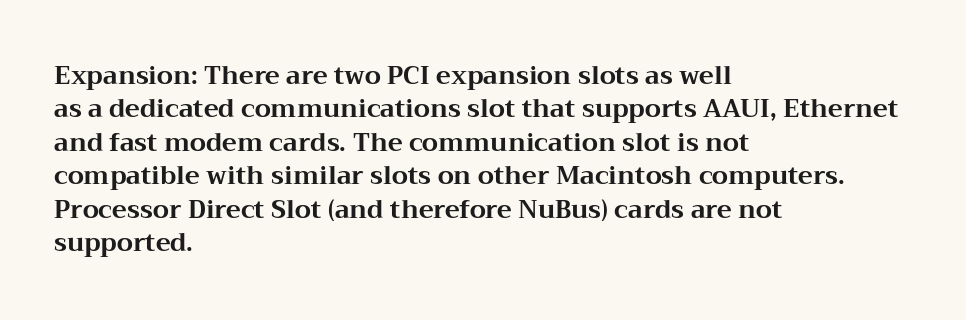
{"italic": "no", "bold": "yes", "underline": "no", "align": "left", "line_spacing": "normal", "line_spacing_ratio": 1.34, "letter_spacing": "normal", "letter_spacing_em": 0.0, "glyph_px": 25}
